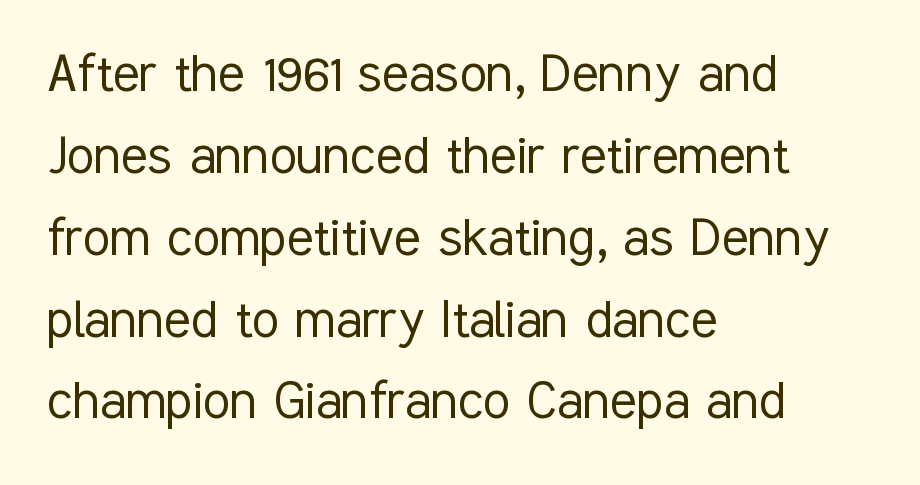
{"serif": "no", "italic": "no", "bold": "no", "weight": "light", "width": "condensed", "stroke_contrast": "low", "x_height": "medium", "monospaced": "no", "underline": "no", "align": "left", "line_spacing": "normal", "line_spacing_ratio": 1.32, "letter_spacing": "normal", "letter_spacing_em": 0.0, "glyph_px": 62}
